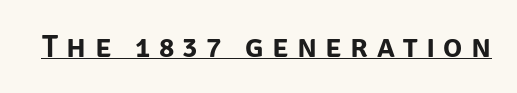
Q: Is the text italic (slanted)? A: No, it is upright.
Q: Is the typeface a serif or a sans-serif typeface? A: Sans-serif.
Q: Is the text underlined? A: Yes.
Q: Is the spacing between letters normal or unusually wide? A: Unusually wide.
Q: Width (condensed, normal, or wide)? A: Normal.
Q: Stroke contrast? A: Low.
Q: x-height? A: Large.
Q: Monospaced? A: No.
